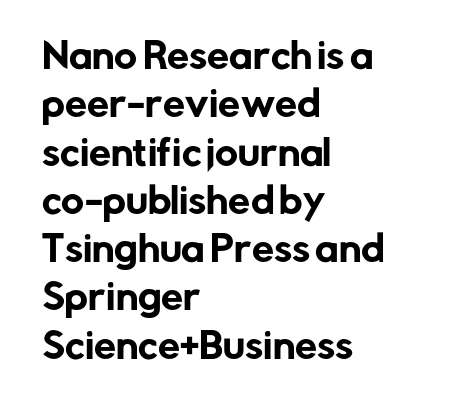
In terms of leading, this rendering sits right in the middle. Posture: vertical. Tracking value appears to be zero — textbook default spacing. Typeset ragged right — the left edge is the straight one. Underline: absent.
